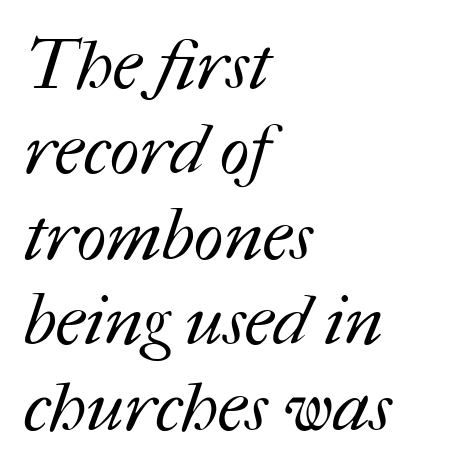
Q: Is the text bold? A: No.
Q: Is the text underlined? A: No.
Q: How is the paragraph aligned? A: Left-aligned.
Q: Is the spacing between letters normal or unusually wide? A: Normal.
Q: Width (condensed, normal, or wide)? A: Normal.
Q: Stroke contrast? A: Medium.
Q: x-height? A: Medium.
Q: Monospaced? A: No.
